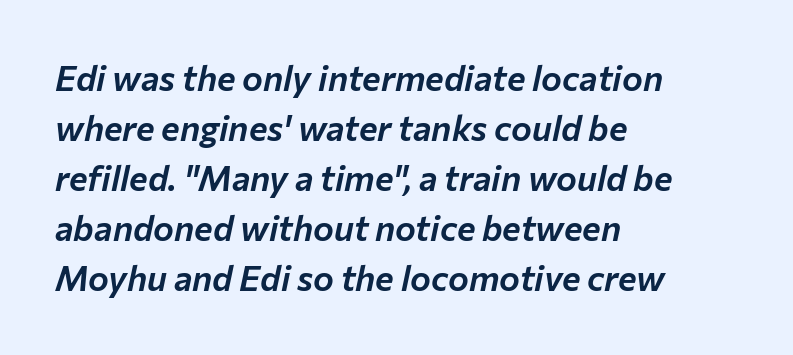
Does the leading feel generous? No, just average. Does extra space separate the letters? No, they use regular spacing. Reading down the block, your eye returns to a fixed left position each line. Designer's note — italics engaged. Is this a fixed-width face? No — the glyphs have proportional, varying widths. Unmarked baselines from the first word to the last.
